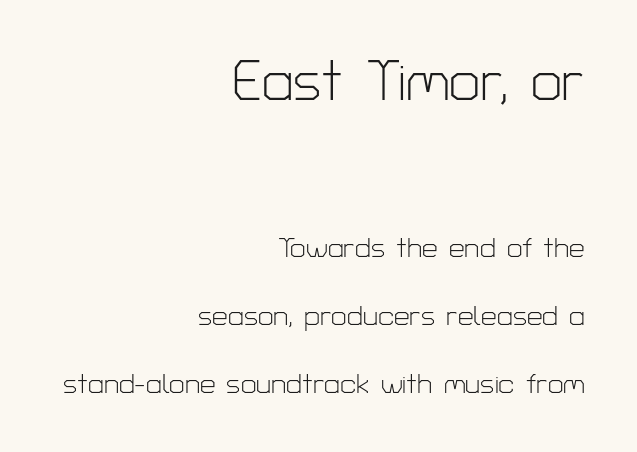
Each word holds together tightly as a unit, with standard inter-letter gaps. Is there much room between lines? Yes — plenty of vertical air separates them. Proportional: the letters do not fall into vertical columns. The letterforms sit at book weight or below.
